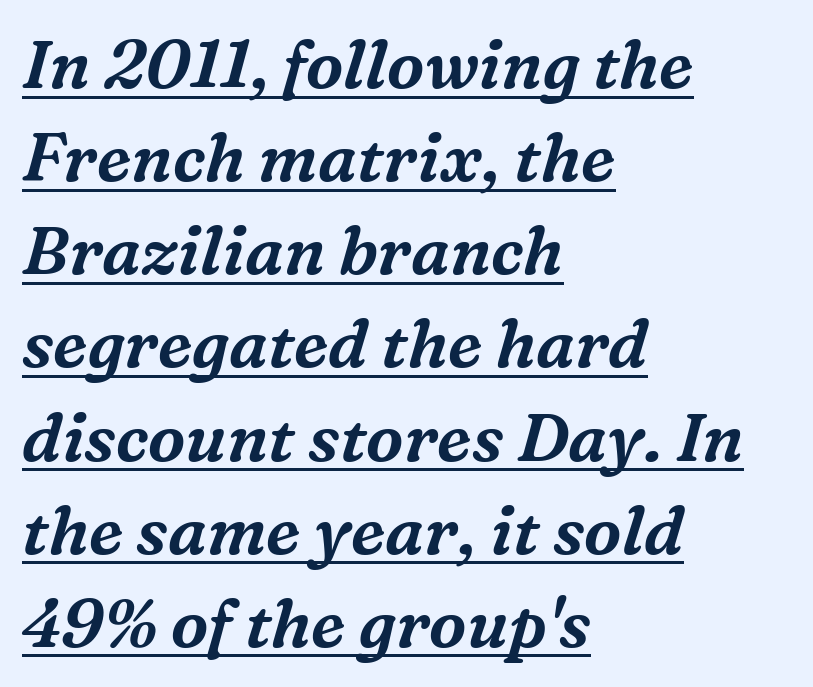
Has an underline been added? It has. When letters slant like this, we call the style italic. Spacing verdict: proportional, widths tailored to each character. What's the leading like? Ordinary, nothing unusual.
